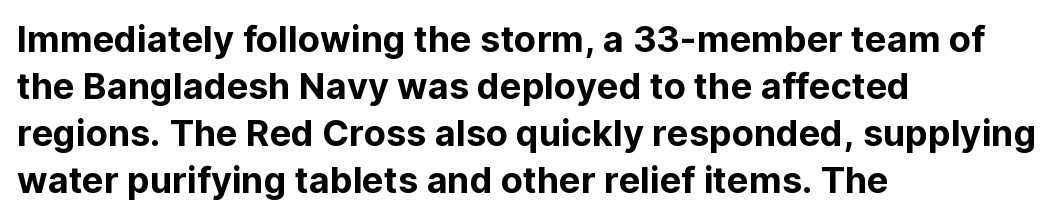
Q: Is the text italic (slanted)? A: No, it is upright.
Q: Is the typeface a serif or a sans-serif typeface? A: Sans-serif.
Q: Is the text underlined? A: No.
Q: How is the paragraph aligned? A: Left-aligned.
Q: Is the spacing between letters normal or unusually wide? A: Normal.
Q: Is the spacing between lines tight, normal or loose? A: Normal.
Q: Width (condensed, normal, or wide)? A: Normal.
Q: Stroke contrast? A: Low.
Q: x-height? A: Medium.
Q: Monospaced? A: No.
